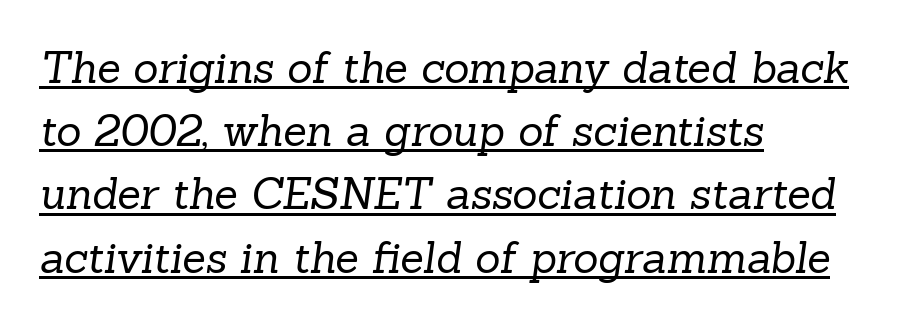
{"serif": "yes", "bold": "no", "weight": "regular", "width": "normal", "stroke_contrast": "low", "x_height": "medium", "monospaced": "no", "underline": "yes", "align": "left", "line_spacing": "normal", "line_spacing_ratio": 1.47, "letter_spacing": "normal", "letter_spacing_em": 0.0, "glyph_px": 43}
